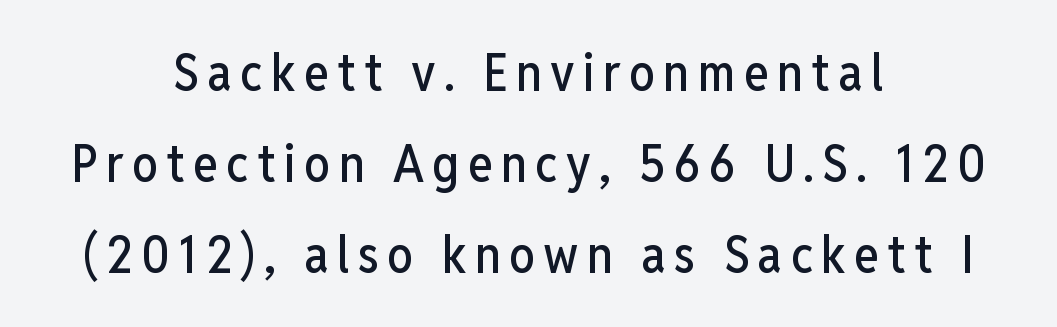
Q: Is the text italic (slanted)? A: No, it is upright.
Q: Is the typeface a serif or a sans-serif typeface? A: Sans-serif.
Q: Is the text underlined? A: No.
Q: How is the paragraph aligned? A: Centered.
Q: Width (condensed, normal, or wide)? A: Condensed.
Q: Stroke contrast? A: Low.
Q: x-height? A: Medium.
Q: Monospaced? A: No.
